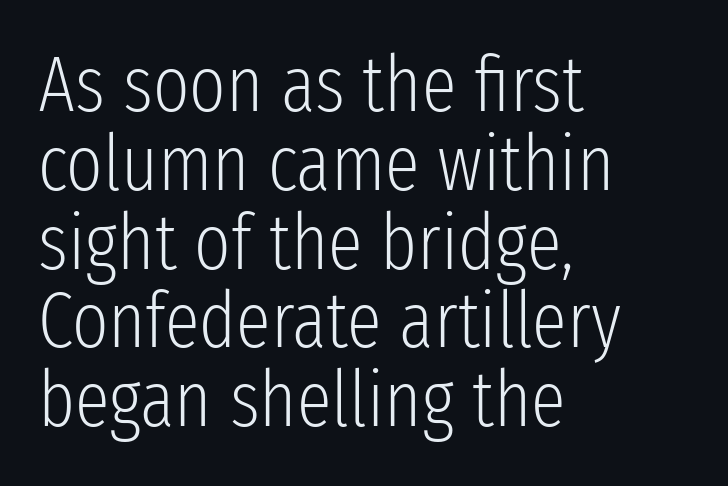
Q: Is the text bold? A: No.
Q: Is the text italic (slanted)? A: No, it is upright.
Q: Is the typeface a serif or a sans-serif typeface? A: Sans-serif.
Q: Is the text underlined? A: No.
Q: How is the paragraph aligned? A: Left-aligned.
Q: Is the spacing between letters normal or unusually wide? A: Normal.
Q: Is the spacing between lines tight, normal or loose? A: Tight.
Q: Width (condensed, normal, or wide)? A: Condensed.
Q: Stroke contrast? A: Low.
Q: x-height? A: Medium.
Q: Monospaced? A: No.
